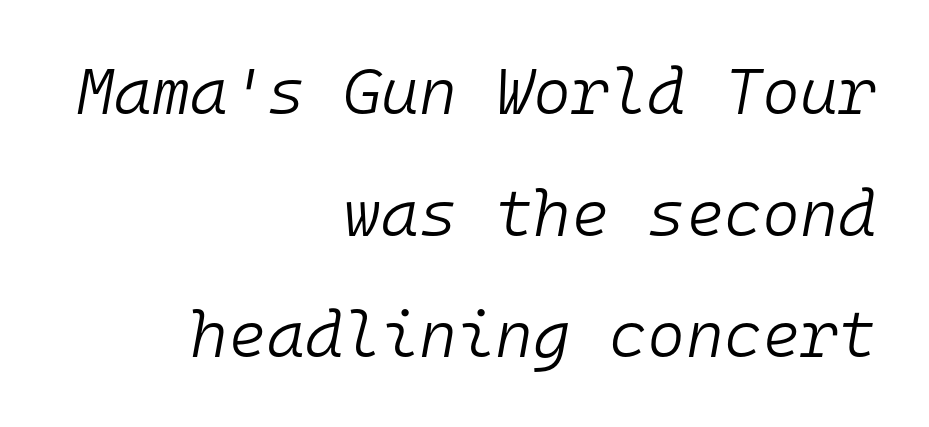
Yep, that's italic — everything's leaning. Beneath every word, the page is bare. No letter is thick-stroked: the sample isn't bold. The face used here is monospaced, like something from a code editor. Visually the block forms a straight wall on the right and a jagged coastline on the left. Students, note that the glyphs here touch the page at normal intervals.
